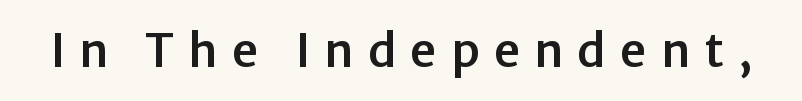
Q: Is the text italic (slanted)? A: No, it is upright.
Q: Is the typeface a serif or a sans-serif typeface? A: Sans-serif.
Q: Is the text underlined? A: No.
Q: Is the spacing between letters normal or unusually wide? A: Unusually wide.
Q: Width (condensed, normal, or wide)? A: Normal.
Q: Stroke contrast? A: Low.
Q: x-height? A: Medium.
Q: Monospaced? A: No.
